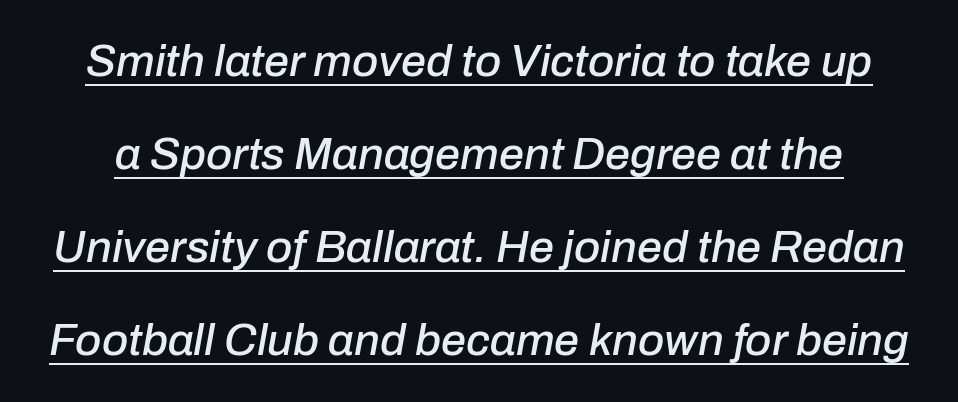
{"italic": "yes", "lean": "right", "slant_degrees": 10, "width": "normal", "stroke_contrast": "low", "x_height": "medium", "monospaced": "no", "underline": "yes", "line_spacing": "loose", "line_spacing_ratio": 2.07, "letter_spacing": "normal", "letter_spacing_em": 0.0, "glyph_px": 45}
